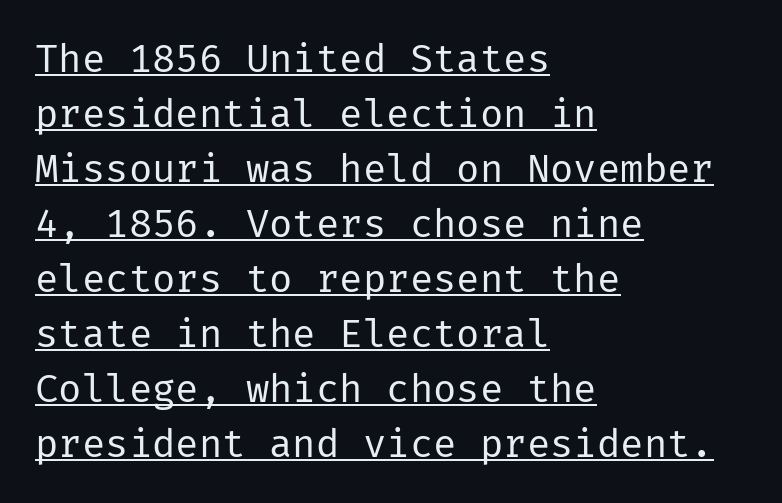
The image shows 39 px regular-weight sans-serif type, upright; set left-aligned, normal line spacing (1.41x), normal letter spacing, underlined; low stroke contrast and a medium x-height.
